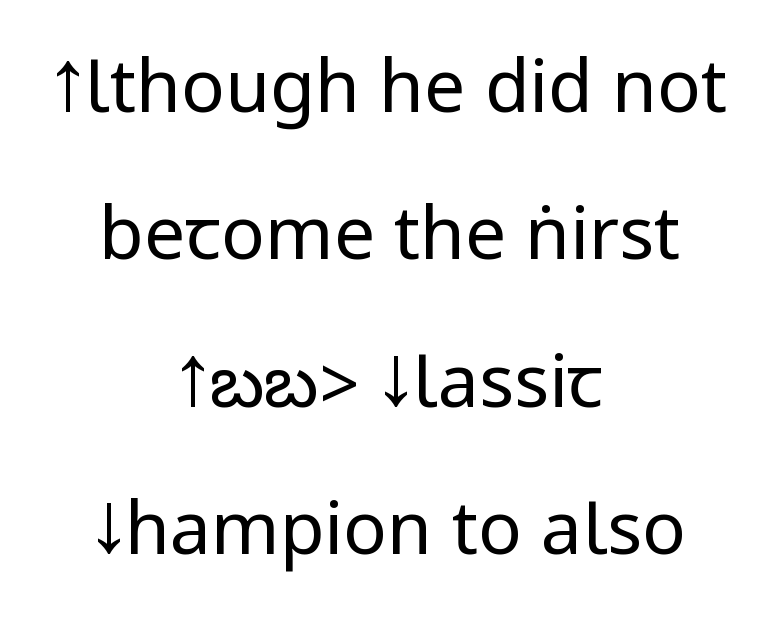
The image shows 73 px regular-weight, condensed sans-serif type, upright; set centered, loose line spacing (2.02x), normal letter spacing, not underlined; low stroke contrast.
